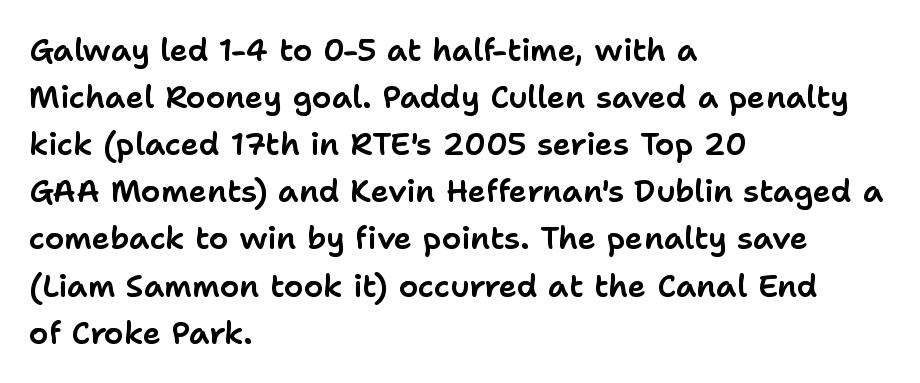
{"serif": "no", "italic": "no", "width": "normal", "stroke_contrast": "low", "x_height": "medium", "monospaced": "no", "underline": "no", "align": "left", "line_spacing": "normal", "line_spacing_ratio": 1.52, "letter_spacing": "normal", "letter_spacing_em": 0.0, "glyph_px": 31}
